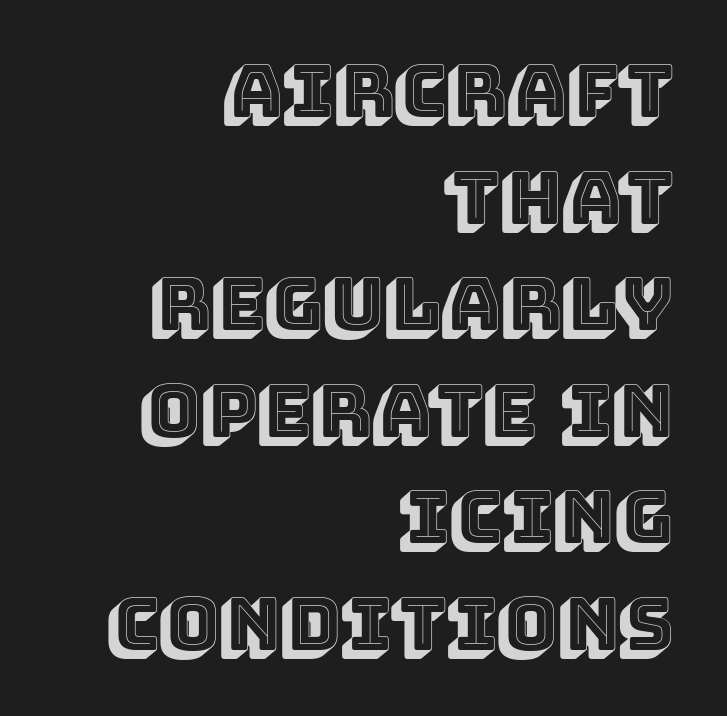
Q: Is the text italic (slanted)? A: No, it is upright.
Q: Is the text underlined? A: No.
Q: How is the paragraph aligned? A: Right-aligned.
Q: Is the spacing between letters normal or unusually wide? A: Normal.
Q: Is the spacing between lines tight, normal or loose? A: Normal.
Q: Width (condensed, normal, or wide)? A: Normal.
Q: x-height? A: Large.
Q: Monospaced? A: No.
